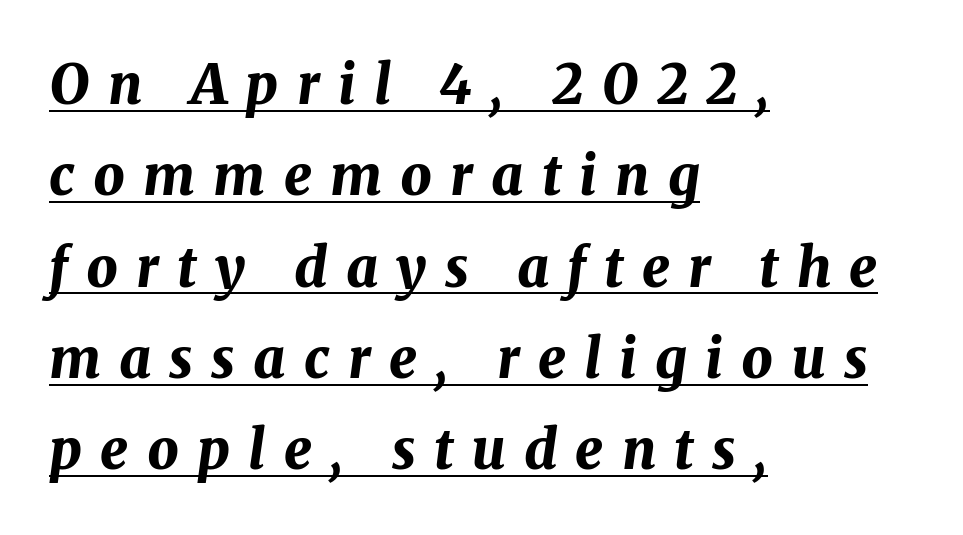
{"italic": "yes", "lean": "right", "slant_degrees": 8, "bold": "yes", "weight": "bold", "width": "normal", "stroke_contrast": "medium", "x_height": "medium", "monospaced": "no", "underline": "yes", "align": "left", "line_spacing": "normal", "line_spacing_ratio": 1.66, "letter_spacing": "wide", "letter_spacing_em": 0.33, "glyph_px": 55}
